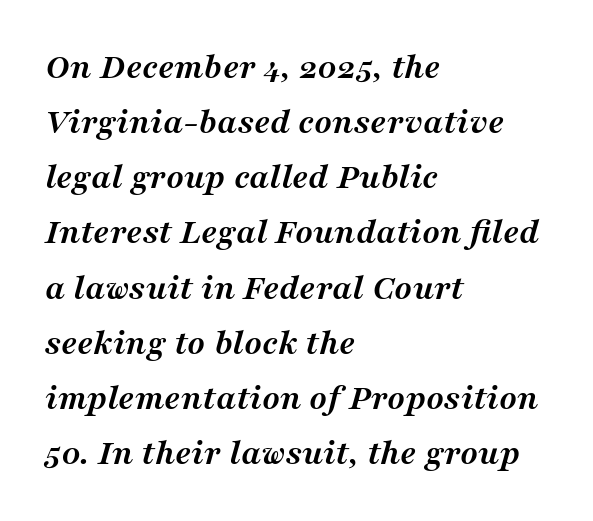
Q: Is the text bold? A: Yes.
Q: Is the text italic (slanted)? A: Yes, it leans right by about 16 degrees.
Q: Is the typeface a serif or a sans-serif typeface? A: Serif.
Q: Is the text underlined? A: No.
Q: How is the paragraph aligned? A: Left-aligned.
Q: Is the spacing between letters normal or unusually wide? A: Normal.
Q: Is the spacing between lines tight, normal or loose? A: Normal.
Q: Width (condensed, normal, or wide)? A: Normal.
Q: Stroke contrast? A: Medium.
Q: x-height? A: Medium.
Q: Monospaced? A: No.
